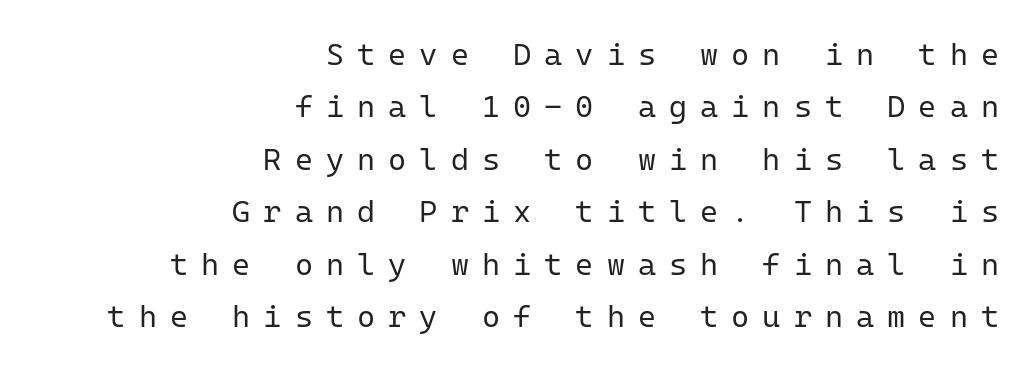
The image shows 31 px regular-weight sans-serif type, upright, monospaced; set right-aligned, normal line spacing (1.69x), unusually wide letter spacing (+0.42 em), not underlined; low stroke contrast and a medium x-height.
